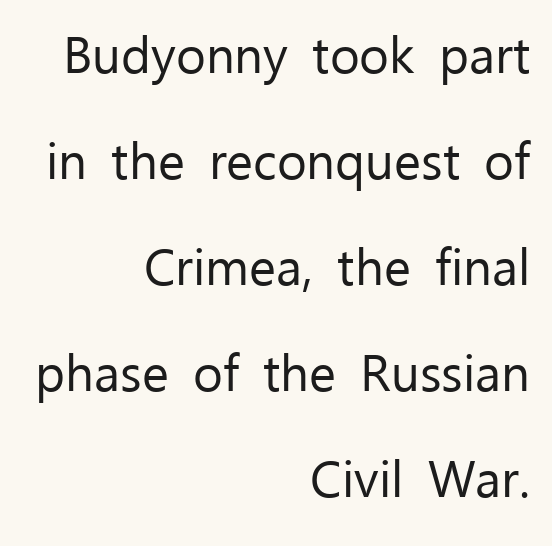
{"serif": "no", "italic": "no", "bold": "no", "weight": "regular", "width": "normal", "stroke_contrast": "low", "x_height": "medium", "monospaced": "no", "underline": "no", "align": "right", "line_spacing": "loose", "line_spacing_ratio": 2.08, "letter_spacing": "normal", "letter_spacing_em": 0.0, "glyph_px": 51}
